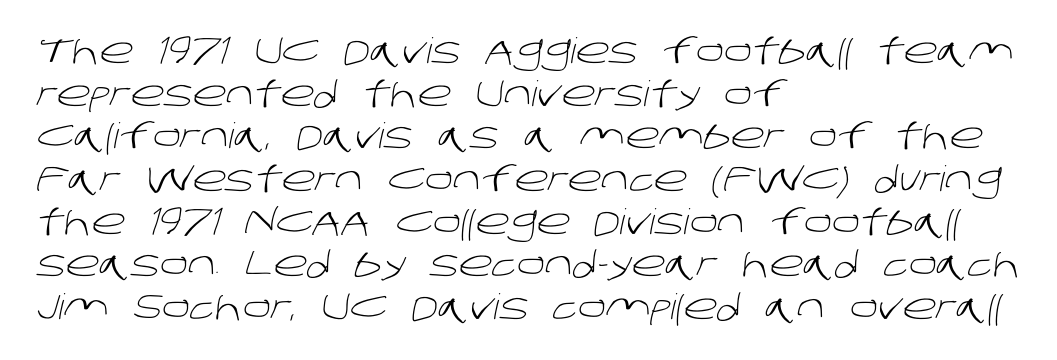
The image shows 35 px light sans-serif type; set left-aligned, line spacing 1.22x, normal letter spacing, not underlined; low stroke contrast and a large x-height.
